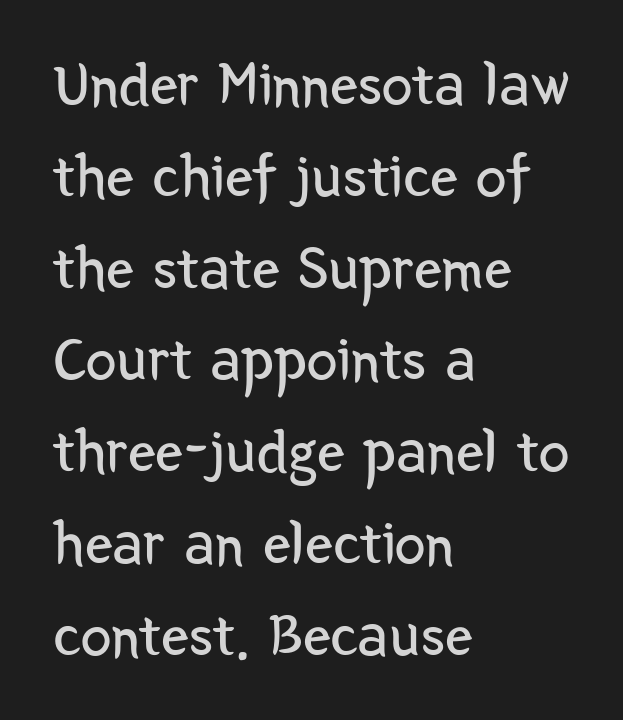
The image shows 62 px regular-weight, condensed sans-serif type, upright; set left-aligned, normal line spacing (1.48x), normal letter spacing, not underlined; low stroke contrast and a medium x-height.
